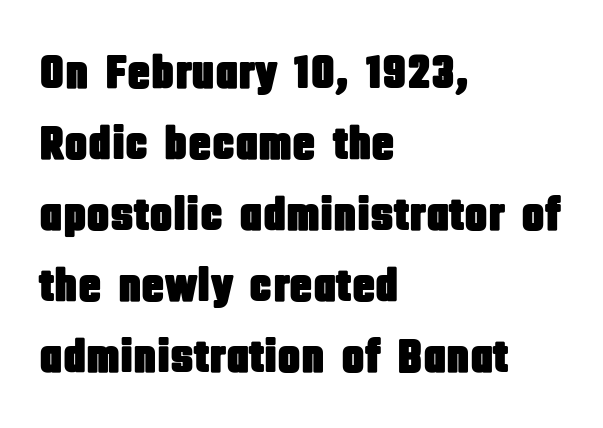
{"serif": "no", "italic": "no", "width": "condensed", "stroke_contrast": "low", "x_height": "large", "monospaced": "no", "underline": "no", "align": "left", "line_spacing": "normal", "line_spacing_ratio": 1.48, "letter_spacing": "normal", "letter_spacing_em": 0.0, "glyph_px": 48}
